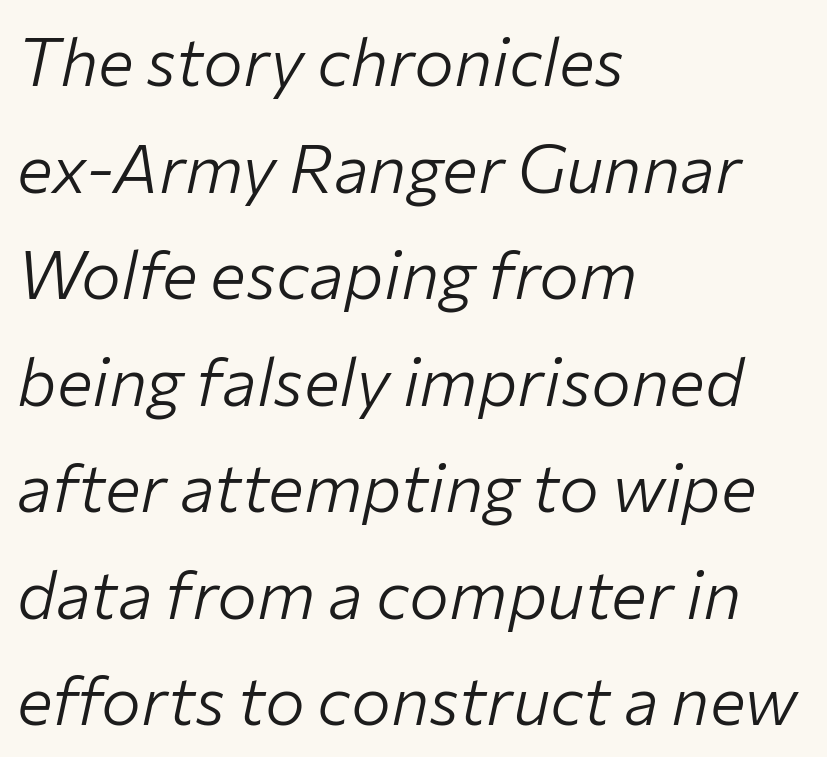
Q: Is the text bold? A: No.
Q: Is the text italic (slanted)? A: Yes, it leans right by about 12 degrees.
Q: Is the text underlined? A: No.
Q: How is the paragraph aligned? A: Left-aligned.
Q: Is the spacing between letters normal or unusually wide? A: Normal.
Q: Is the spacing between lines tight, normal or loose? A: Normal.
Q: Width (condensed, normal, or wide)? A: Normal.
Q: Stroke contrast? A: Low.
Q: x-height? A: Medium.
Q: Monospaced? A: No.
